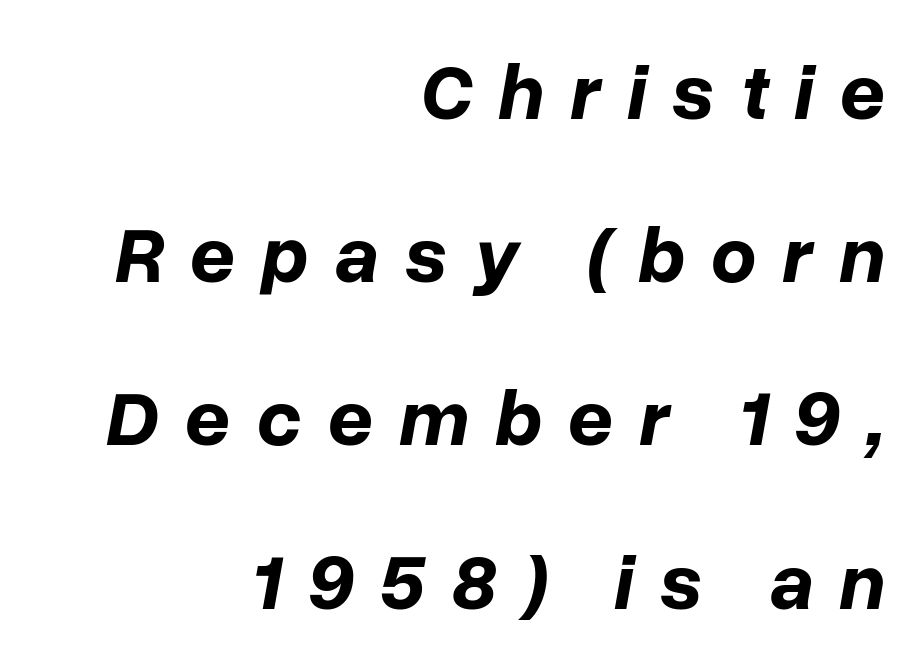
The image shows 80 px bold type, italic (leaning right); set right-aligned, loose line spacing (2.04x), unusually wide letter spacing (+0.32 em), not underlined; low stroke contrast and a medium x-height.
